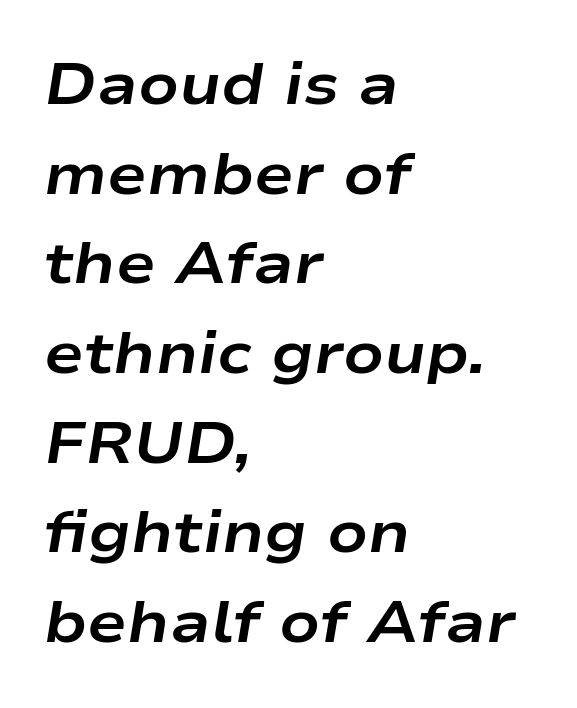
Q: Is the text bold? A: Yes.
Q: Is the text italic (slanted)? A: Yes, it leans right by about 9 degrees.
Q: Is the text underlined? A: No.
Q: How is the paragraph aligned? A: Left-aligned.
Q: Is the spacing between letters normal or unusually wide? A: Normal.
Q: Is the spacing between lines tight, normal or loose? A: Normal.
Q: Width (condensed, normal, or wide)? A: Wide.
Q: Stroke contrast? A: Low.
Q: x-height? A: Medium.
Q: Monospaced? A: No.
